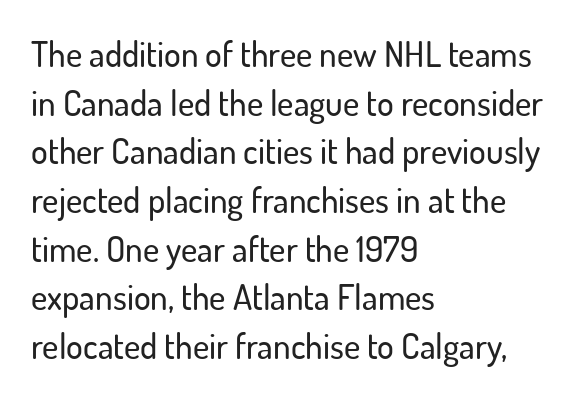
The image shows 35 px sans-serif type, upright; set left-aligned, normal line spacing (1.39x), normal letter spacing, not underlined; low stroke contrast and a small x-height.
